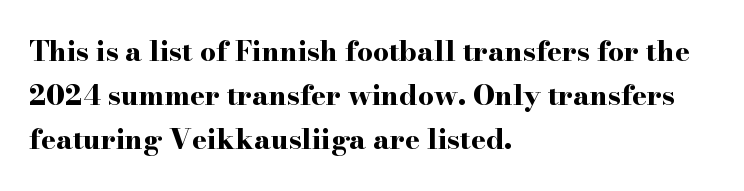
{"serif": "yes", "italic": "no", "bold": "yes", "weight": "bold", "width": "wide", "stroke_contrast": "high", "x_height": "small", "monospaced": "no", "underline": "no", "align": "left", "line_spacing": "normal", "line_spacing_ratio": 1.58, "letter_spacing": "normal", "letter_spacing_em": 0.0, "glyph_px": 28}
